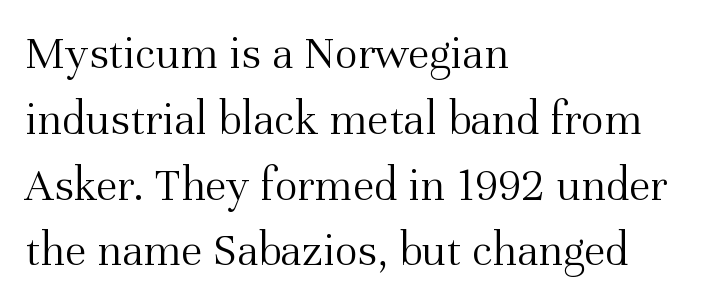
Q: Is the text bold? A: No.
Q: Is the text italic (slanted)? A: No, it is upright.
Q: Is the typeface a serif or a sans-serif typeface? A: Serif.
Q: Is the text underlined? A: No.
Q: How is the paragraph aligned? A: Left-aligned.
Q: Is the spacing between letters normal or unusually wide? A: Normal.
Q: Is the spacing between lines tight, normal or loose? A: Normal.
Q: Width (condensed, normal, or wide)? A: Normal.
Q: Stroke contrast? A: Medium.
Q: x-height? A: Medium.
Q: Monospaced? A: No.
